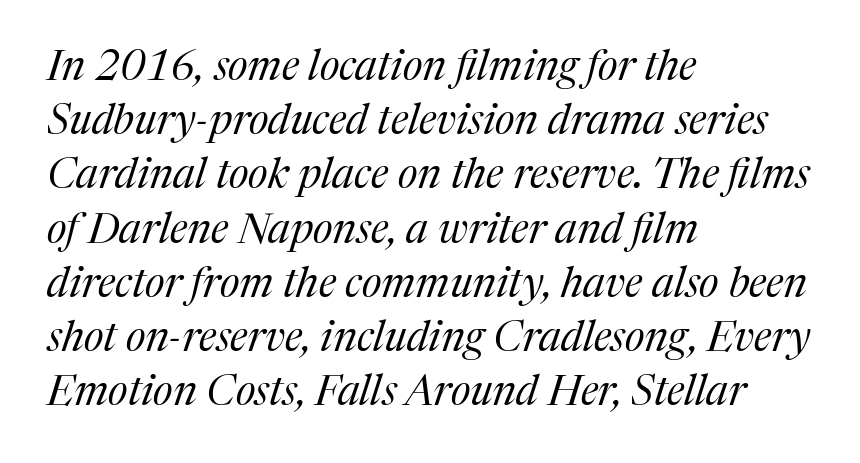
These lines keep a tight, regular rhythm from letter to letter. Proportional: the letters do not fall into vertical columns. These lines were composed using italics. The rendering anchors every line to the left-hand side.
